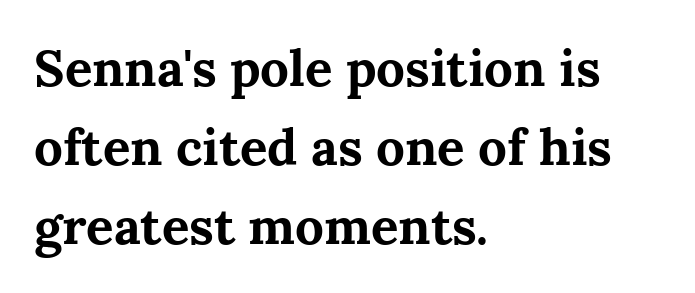
{"serif": "yes", "italic": "no", "bold": "yes", "weight": "bold", "width": "normal", "stroke_contrast": "medium", "x_height": "medium", "monospaced": "no", "underline": "no", "align": "left", "line_spacing": "normal", "line_spacing_ratio": 1.55, "letter_spacing": "normal", "letter_spacing_em": 0.0, "glyph_px": 51}
